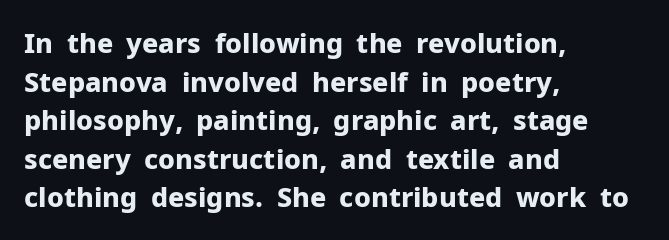
The image shows 27 px bold type, upright; set left-aligned, normal line spacing (1.43x), normal letter spacing, not underlined.
